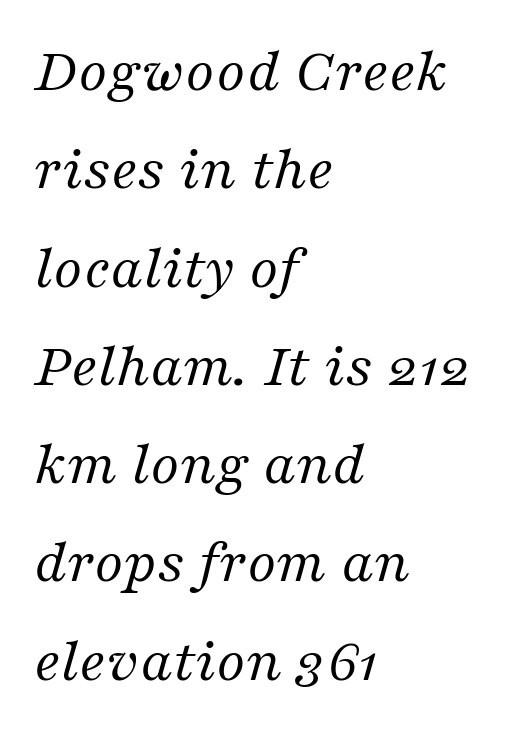
{"serif": "yes", "italic": "yes", "lean": "right", "slant_degrees": 16, "bold": "no", "weight": "regular", "width": "normal", "stroke_contrast": "medium", "x_height": "medium", "monospaced": "no", "underline": "no", "align": "left", "line_spacing": "normal", "line_spacing_ratio": 1.56, "letter_spacing": "normal", "letter_spacing_em": 0.0, "glyph_px": 63}
